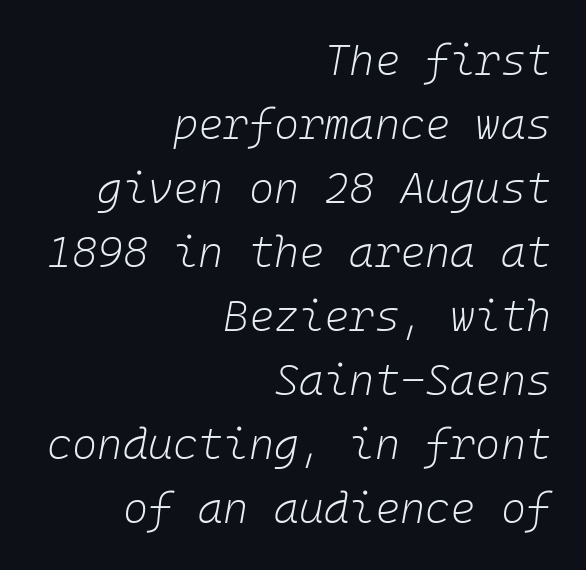
{"italic": "yes", "lean": "right", "slant_degrees": 10, "bold": "no", "weight": "light", "width": "normal", "stroke_contrast": "low", "x_height": "medium", "monospaced": "yes", "underline": "no", "align": "right", "line_spacing": "normal", "line_spacing_ratio": 1.49, "letter_spacing": "normal", "letter_spacing_em": 0.0, "glyph_px": 43}
